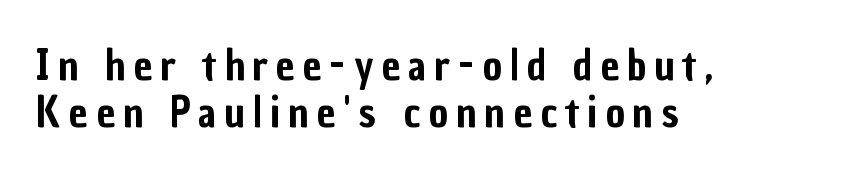
Q: Is the text italic (slanted)? A: No, it is upright.
Q: Is the typeface a serif or a sans-serif typeface? A: Sans-serif.
Q: Is the text underlined? A: No.
Q: How is the paragraph aligned? A: Left-aligned.
Q: Is the spacing between lines tight, normal or loose? A: Tight.
Q: Width (condensed, normal, or wide)? A: Condensed.
Q: Stroke contrast? A: Low.
Q: x-height? A: Medium.
Q: Monospaced? A: No.
